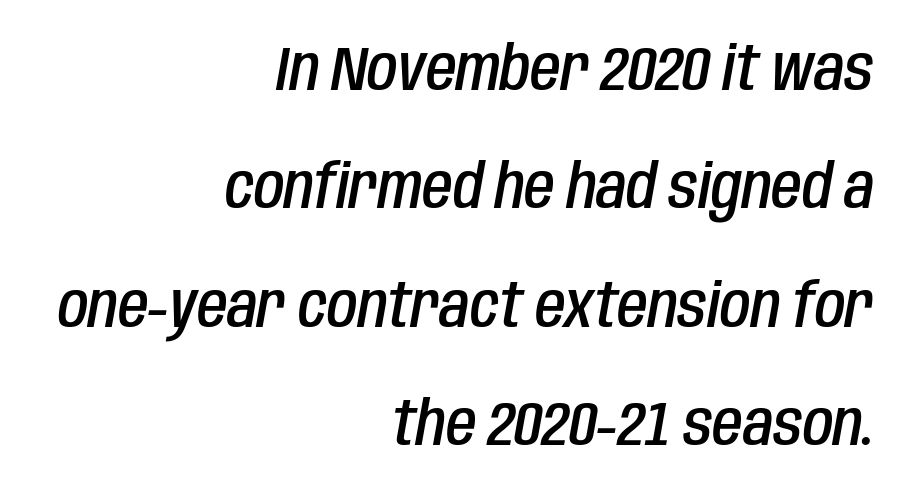
The image shows 62 px semibold, condensed type, italic (leaning right); set right-aligned, loose line spacing (1.91x), normal letter spacing, not underlined; low stroke contrast and a large x-height.
